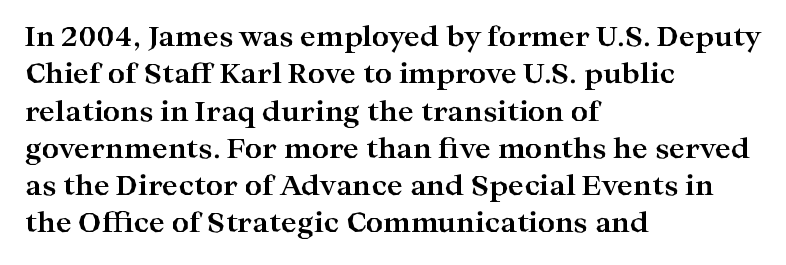
{"italic": "no", "bold": "yes", "underline": "no", "align": "left", "line_spacing": "normal", "line_spacing_ratio": 1.38, "letter_spacing": "normal", "letter_spacing_em": 0.0, "glyph_px": 27}
